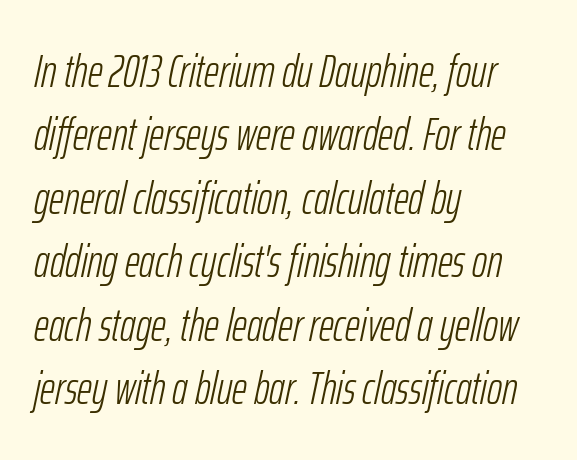
Is the type heavy? It reads as light-to-regular instead. A normal amount of white space separates one row of letters from the next. Glyph-to-glyph distance matches everyday printed text. The foot of each line stays bare and open. The text block is weighted toward the left margin, trailing off unevenly rightward.
